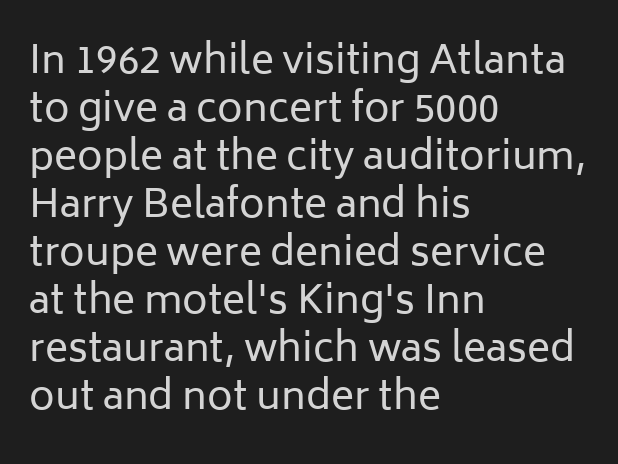
{"serif": "no", "italic": "no", "bold": "no", "weight": "regular", "width": "normal", "stroke_contrast": "low", "x_height": "medium", "monospaced": "no", "underline": "no", "align": "left", "line_spacing_ratio": 1.23, "letter_spacing": "normal", "letter_spacing_em": 0.0, "glyph_px": 39}
